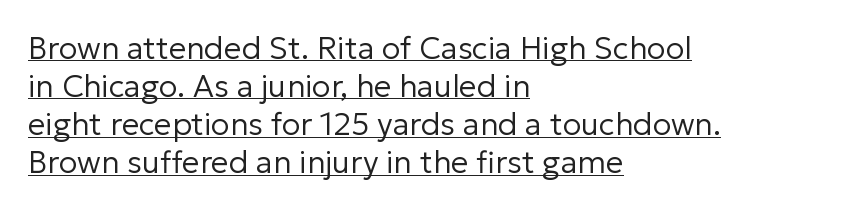
The image shows 31 px regular-weight sans-serif type, upright; set left-aligned, line spacing 1.23x, normal letter spacing, underlined; low stroke contrast and a medium x-height.
